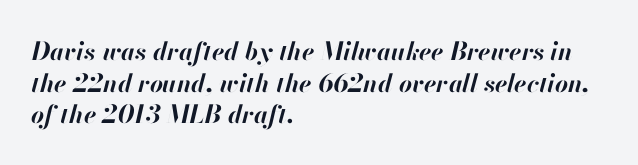
The image shows 25 px bold type, italic (leaning right); set left-aligned, normal line spacing (1.27x), normal letter spacing, not underlined.
